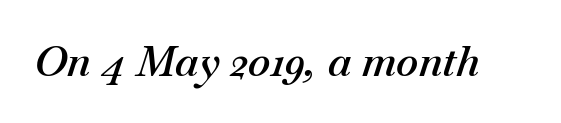
Q: Is the text bold? A: Semi-bold.
Q: Is the text italic (slanted)? A: Yes, it leans right by about 18 degrees.
Q: Is the text underlined? A: No.
Q: Is the spacing between letters normal or unusually wide? A: Normal.
Q: Width (condensed, normal, or wide)? A: Normal.
Q: Stroke contrast? A: Medium.
Q: x-height? A: Small.
Q: Monospaced? A: No.
